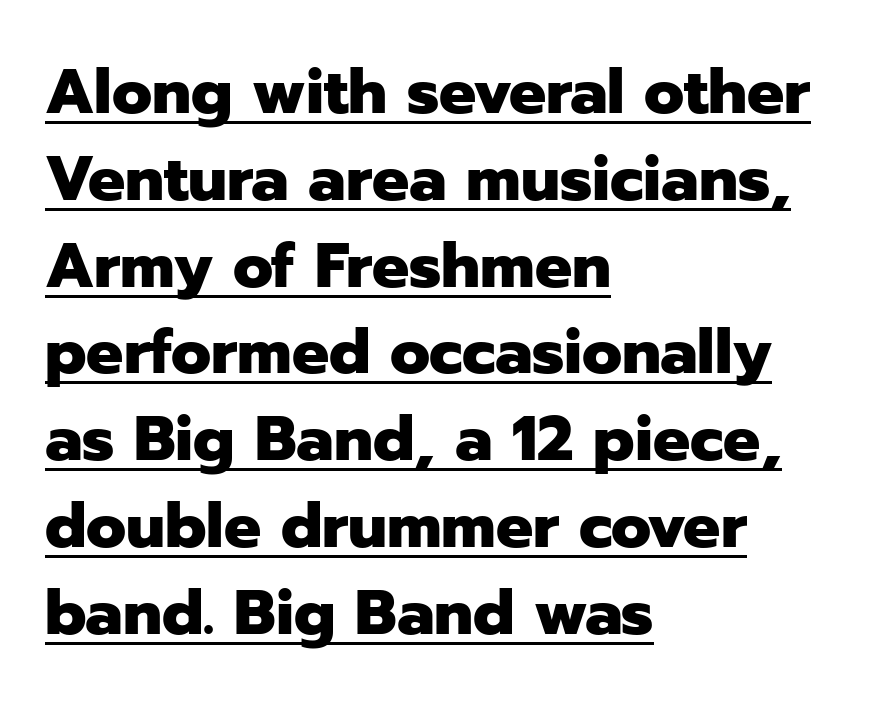
{"serif": "no", "italic": "no", "bold": "yes", "weight": "heavy", "width": "normal", "stroke_contrast": "low", "x_height": "medium", "monospaced": "no", "underline": "yes", "align": "left", "line_spacing": "normal", "line_spacing_ratio": 1.4, "letter_spacing": "normal", "letter_spacing_em": 0.0, "glyph_px": 62}
